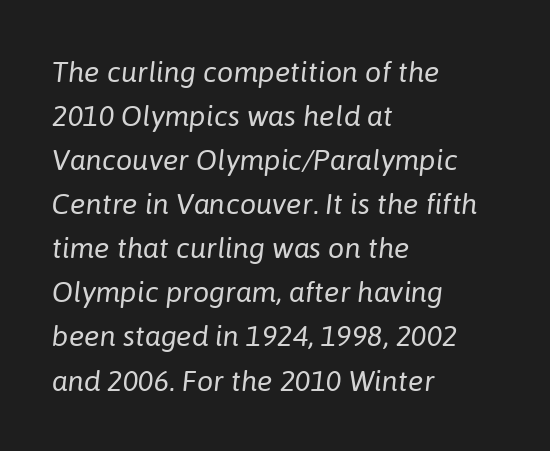
{"italic": "yes", "lean": "right", "slant_degrees": 6, "bold": "no", "weight": "regular", "width": "normal", "stroke_contrast": "low", "x_height": "medium", "monospaced": "no", "underline": "no", "align": "left", "line_spacing": "normal", "line_spacing_ratio": 1.52, "letter_spacing": "normal", "letter_spacing_em": 0.0, "glyph_px": 29}
